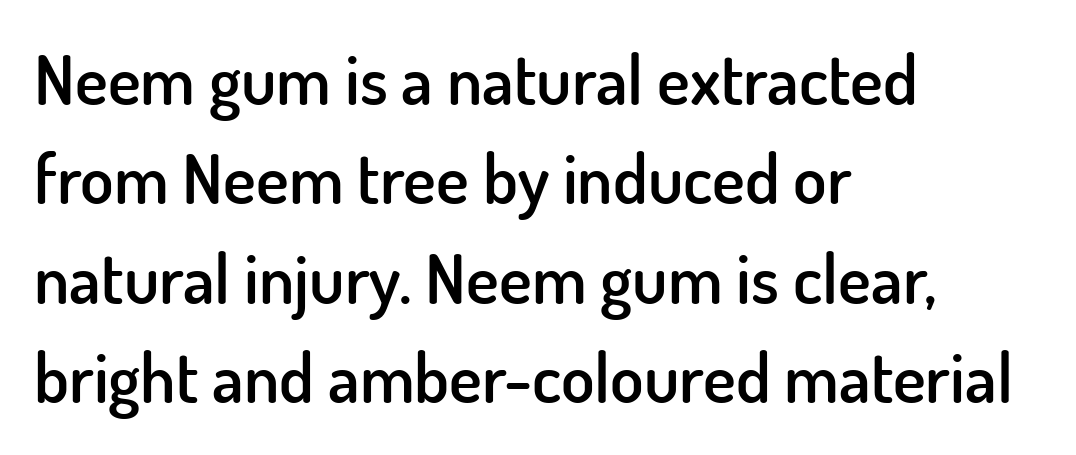
The image shows 69 px semibold sans-serif type, upright; set left-aligned, normal line spacing (1.44x), normal letter spacing, not underlined; low stroke contrast and a small x-height.
